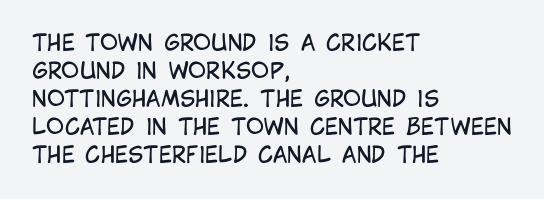
{"italic": "no", "bold": "no", "underline": "no", "align": "left", "line_spacing": "normal", "line_spacing_ratio": 1.27, "letter_spacing": "normal", "letter_spacing_em": 0.0, "glyph_px": 22}
